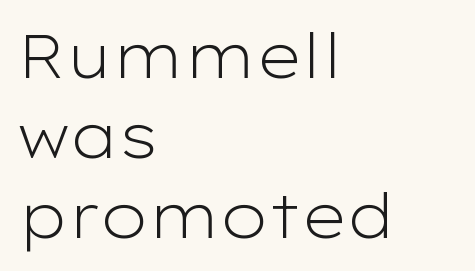
{"serif": "no", "italic": "no", "bold": "no", "weight": "light", "width": "wide", "stroke_contrast": "low", "x_height": "medium", "monospaced": "no", "underline": "no", "align": "left", "line_spacing": "normal", "line_spacing_ratio": 1.31, "letter_spacing": "normal", "letter_spacing_em": 0.0, "glyph_px": 61}
